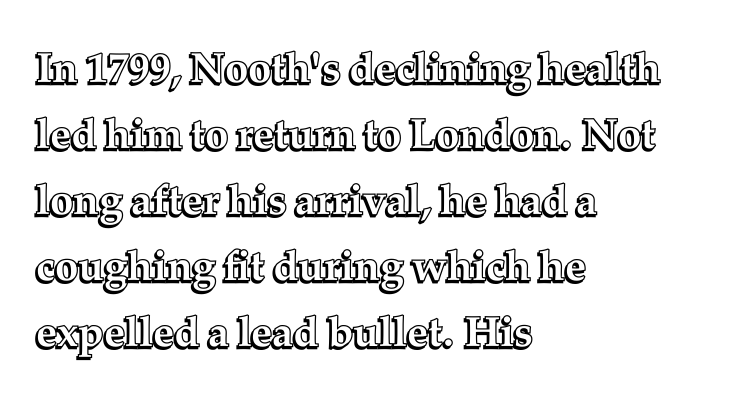
Q: Is the text italic (slanted)? A: No, it is upright.
Q: Is the text underlined? A: No.
Q: How is the paragraph aligned? A: Left-aligned.
Q: Is the spacing between letters normal or unusually wide? A: Normal.
Q: Is the spacing between lines tight, normal or loose? A: Normal.
Q: Width (condensed, normal, or wide)? A: Normal.
Q: x-height? A: Medium.
Q: Monospaced? A: No.
